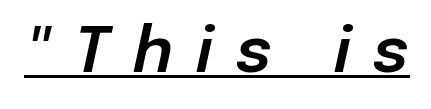
The image shows 63 px text type, italic (leaning right); set unusually wide letter spacing (+0.37 em), underlined; low stroke contrast and a medium x-height.
